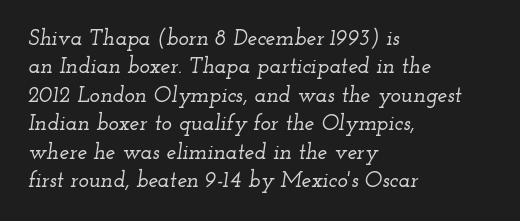
Q: Is the text italic (slanted)? A: Yes, it leans right by about 12 degrees.
Q: Is the text underlined? A: No.
Q: How is the paragraph aligned? A: Left-aligned.
Q: Is the spacing between letters normal or unusually wide? A: Normal.
Q: Is the spacing between lines tight, normal or loose? A: Normal.
